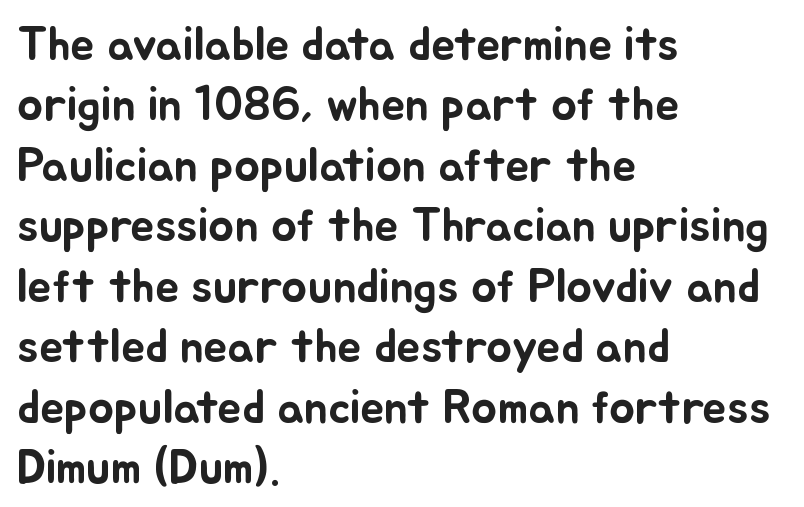
The image shows 48 px text type, upright; set left-aligned, normal line spacing (1.26x), normal letter spacing, not underlined; low stroke contrast and a small x-height.
